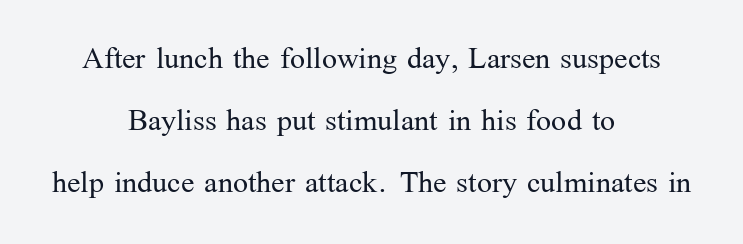
{"serif": "yes", "italic": "no", "bold": "no", "weight": "light", "width": "normal", "stroke_contrast": "medium", "x_height": "medium", "monospaced": "no", "underline": "no", "align": "center", "line_spacing": "normal", "line_spacing_ratio": 1.55, "letter_spacing": "normal", "letter_spacing_em": 0.0, "glyph_px": 40}
